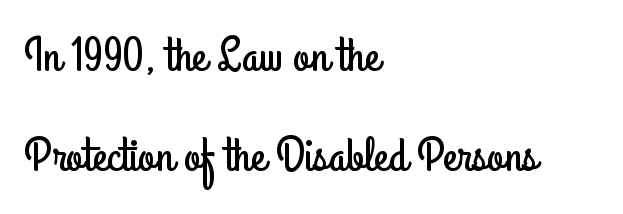
Q: Is the typeface a serif or a sans-serif typeface? A: Sans-serif.
Q: Is the text underlined? A: No.
Q: How is the paragraph aligned? A: Left-aligned.
Q: Is the spacing between letters normal or unusually wide? A: Normal.
Q: Is the spacing between lines tight, normal or loose? A: Loose.
Q: Width (condensed, normal, or wide)? A: Condensed.
Q: Stroke contrast? A: Low.
Q: x-height? A: Small.
Q: Monospaced? A: No.
